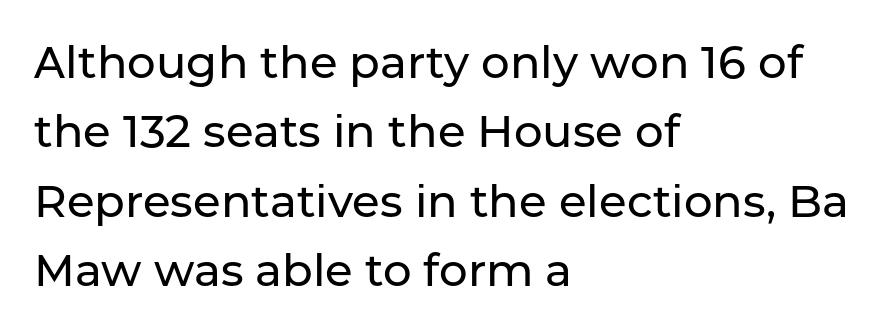
Compared with typical body copy, the letter spacing here is the same. A student would call this left alignment; a typographer would say flush left, rag right. The typeface chosen for these lines omits serifs. In terms of posture, this sample is upright.
